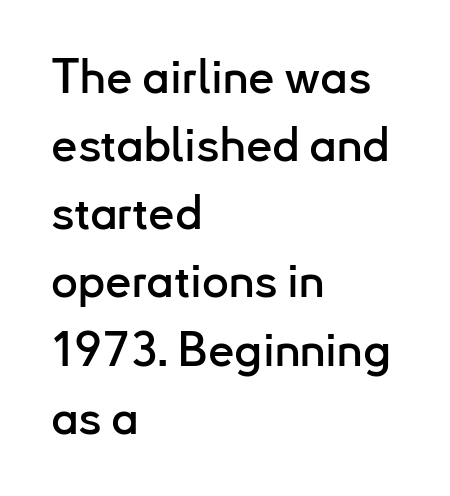
{"serif": "no", "italic": "no", "width": "normal", "stroke_contrast": "low", "x_height": "small", "monospaced": "no", "underline": "no", "align": "left", "line_spacing": "normal", "line_spacing_ratio": 1.45, "letter_spacing": "normal", "letter_spacing_em": 0.0, "glyph_px": 47}
